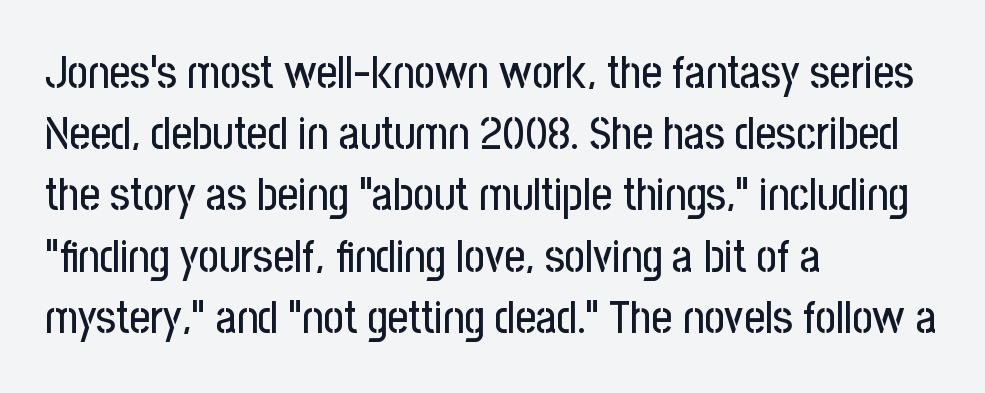
In terms of leading, this rendering sits right in the middle. This is the regular roman posture of the typeface. Examine the stroke ends and you'll find no serifs. Character widths vary here, with narrow letters taking less room than wide ones.
